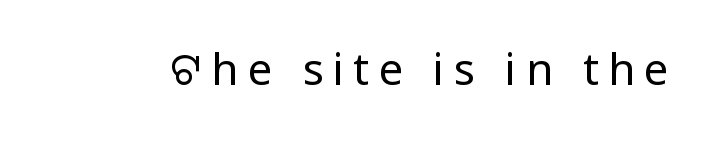
Q: Is the text bold? A: No.
Q: Is the text italic (slanted)? A: No, it is upright.
Q: Is the typeface a serif or a sans-serif typeface? A: Sans-serif.
Q: Is the text underlined? A: No.
Q: Is the spacing between letters normal or unusually wide? A: Unusually wide.
Q: Width (condensed, normal, or wide)? A: Condensed.
Q: Stroke contrast? A: Low.
Q: x-height? A: Large.
Q: Monospaced? A: No.
